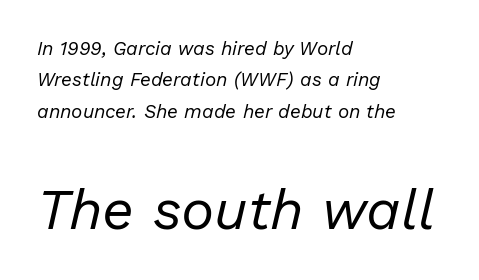
The image shows 56 px regular-weight type, italic (leaning right); set left-aligned, normal line spacing (1.65x), normal letter spacing, not underlined; the second (bottom) block is 2.95x larger; low stroke contrast and a medium x-height.
